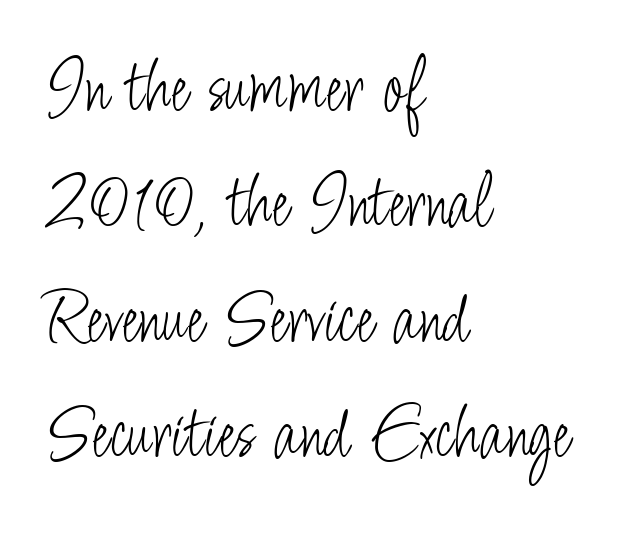
Q: Is the text bold? A: No.
Q: Is the text italic (slanted)? A: Yes.
Q: Is the typeface a serif or a sans-serif typeface? A: Sans-serif.
Q: Is the text underlined? A: No.
Q: How is the paragraph aligned? A: Left-aligned.
Q: Is the spacing between letters normal or unusually wide? A: Normal.
Q: Is the spacing between lines tight, normal or loose? A: Normal.
Q: Width (condensed, normal, or wide)? A: Condensed.
Q: Stroke contrast? A: Low.
Q: x-height? A: Small.
Q: Monospaced? A: No.
